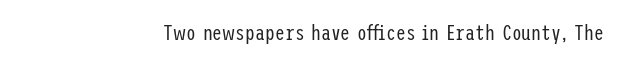
The image shows 22 px text type, upright; set normal letter spacing, not underlined.
